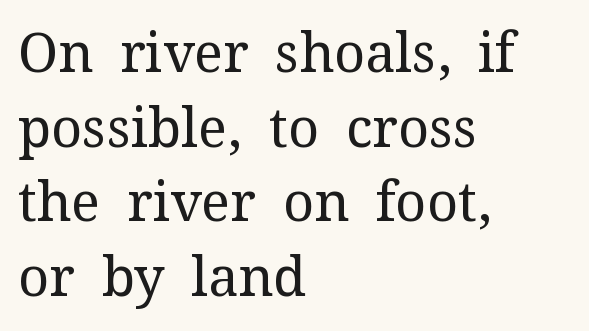
{"serif": "yes", "italic": "no", "bold": "no", "weight": "regular", "width": "normal", "stroke_contrast": "medium", "x_height": "medium", "monospaced": "no", "underline": "no", "align": "left", "line_spacing": "normal", "line_spacing_ratio": 1.38, "letter_spacing": "normal", "letter_spacing_em": 0.0, "glyph_px": 54}
